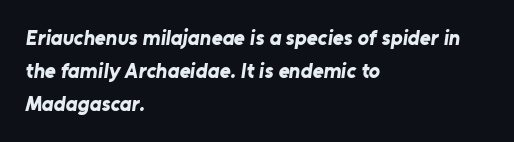
Compared with a centered layout, this one pins lines to the left instead. Letter spacing: default. Type without underlining. Heavy-handed strokes throughout: this text is bold. Students, observe: this is what conventionally led text looks like.
